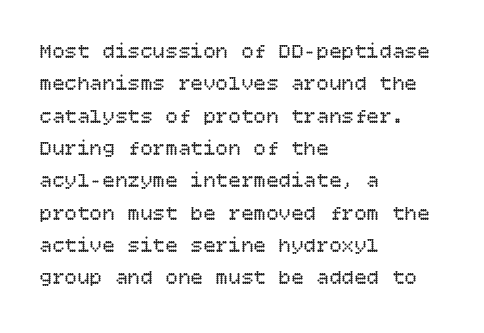
Words float on clear page, feet unadorned. Letters have the restrained weight of plain body copy at most. Horizontal alignment here is leftward, the default for most running prose. Whoever set this chose a conventional vertical rhythm. This sample uses an upright cut, with every glyph sitting square on the baseline.
